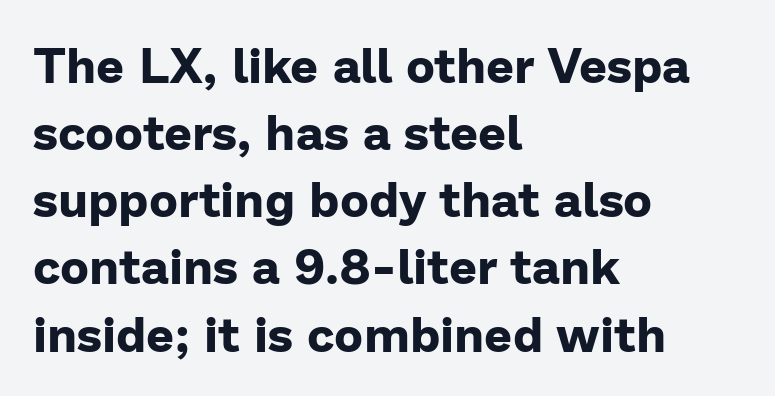
The image shows 49 px bold sans-serif type, upright; set left-aligned, normal line spacing (1.37x), normal letter spacing, not underlined; low stroke contrast and a medium x-height.
